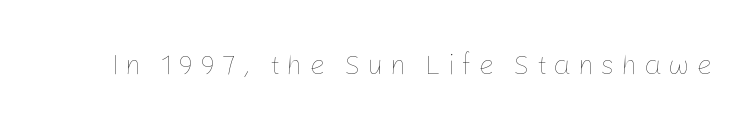
{"italic": "no", "bold": "no", "weight": "thin", "width": "normal", "stroke_contrast": "low", "x_height": "medium", "monospaced": "no", "underline": "no", "letter_spacing": "wide", "letter_spacing_em": 0.23, "glyph_px": 28}
